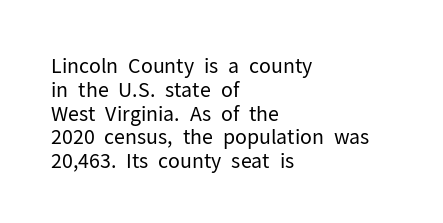
{"italic": "no", "bold": "no", "underline": "no", "align": "left", "line_spacing_ratio": 1.19, "letter_spacing": "normal", "letter_spacing_em": 0.0, "glyph_px": 20}
